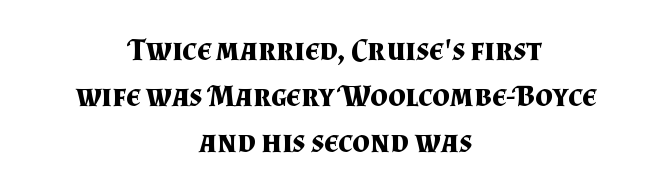
{"serif": "yes", "italic": "no", "bold": "yes", "weight": "bold", "width": "normal", "stroke_contrast": "medium", "x_height": "small", "monospaced": "no", "underline": "no", "align": "center", "line_spacing": "normal", "line_spacing_ratio": 1.49, "letter_spacing": "normal", "letter_spacing_em": 0.0, "glyph_px": 31}
